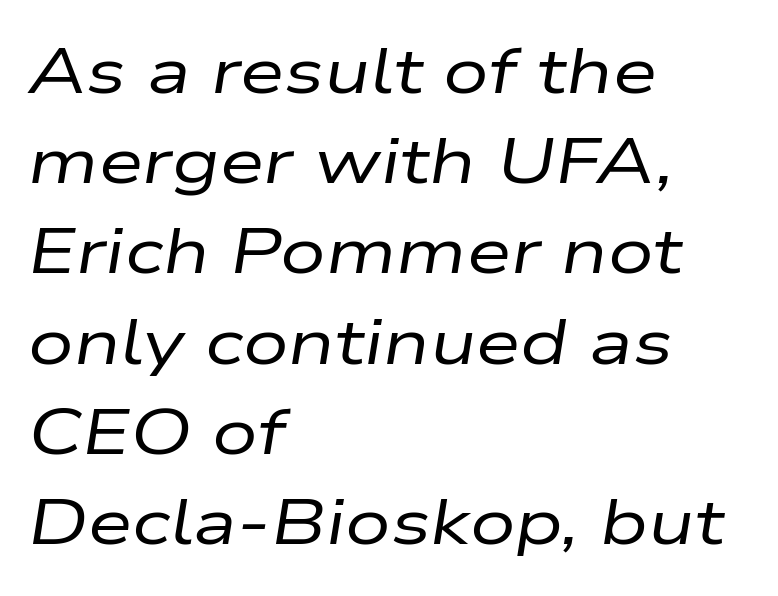
Q: Is the text bold? A: No.
Q: Is the text italic (slanted)? A: Yes, it leans right by about 9 degrees.
Q: Is the text underlined? A: No.
Q: How is the paragraph aligned? A: Left-aligned.
Q: Is the spacing between letters normal or unusually wide? A: Normal.
Q: Is the spacing between lines tight, normal or loose? A: Normal.
Q: Width (condensed, normal, or wide)? A: Wide.
Q: Stroke contrast? A: Low.
Q: x-height? A: Medium.
Q: Monospaced? A: No.
